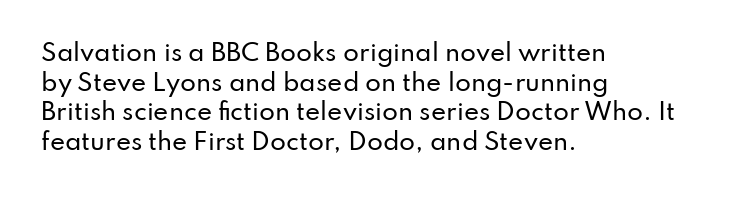
Q: Is the text italic (slanted)? A: No, it is upright.
Q: Is the text underlined? A: No.
Q: How is the paragraph aligned? A: Left-aligned.
Q: Is the spacing between letters normal or unusually wide? A: Normal.
Q: Is the spacing between lines tight, normal or loose? A: Normal.
